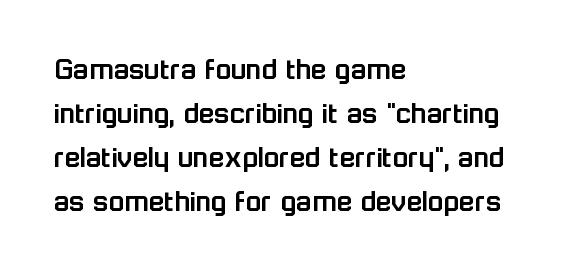
Look at the tracking — it's just the regular setting, nothing added. The passage shown is not underscored anywhere. The letters carry no serifs — their stems end cleanly without finishing strokes. The axis of the letterforms is exactly vertical.
